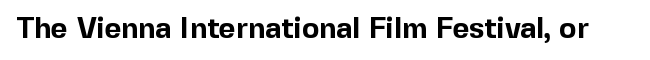
The image shows 29 px bold sans-serif type, upright; set normal letter spacing, not underlined; a medium x-height.
